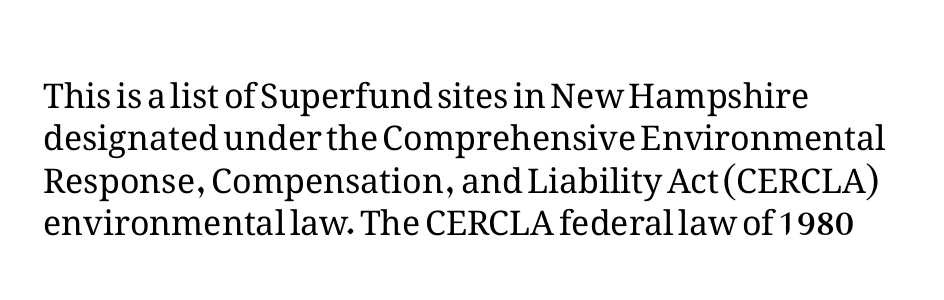
{"italic": "no", "bold": "no", "weight": "regular", "width": "normal", "stroke_contrast": "medium", "x_height": "medium", "monospaced": "no", "underline": "no", "align": "left", "line_spacing": "normal", "line_spacing_ratio": 1.25, "letter_spacing": "normal", "letter_spacing_em": 0.0, "glyph_px": 34}
